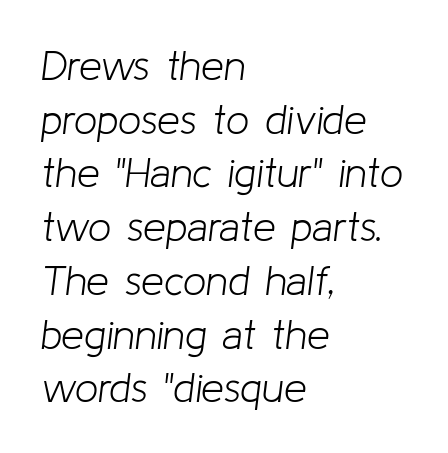
What stands out about the letter spacing? Nothing — it is the standard amount. The baseline area is clear. You could not count columns in this text — the font is proportionally spaced. Weight: regular or lighter. Does the copy run flush right? No — it runs flush left.
